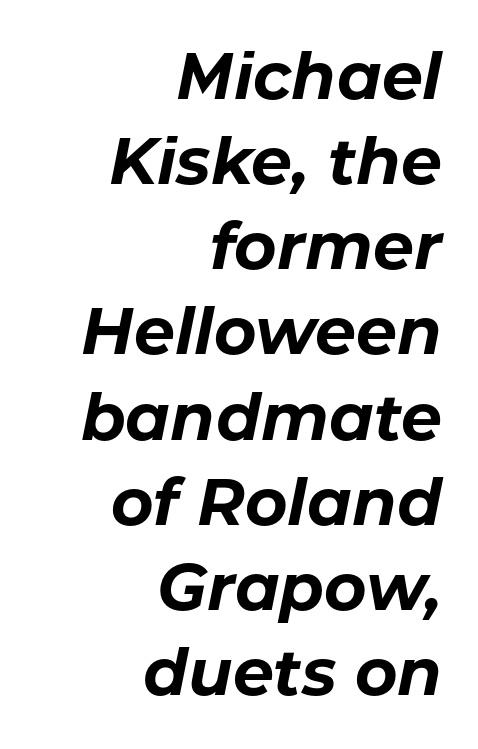
{"italic": "yes", "lean": "right", "slant_degrees": 11, "bold": "yes", "weight": "bold", "width": "normal", "stroke_contrast": "low", "x_height": "medium", "monospaced": "no", "underline": "no", "align": "right", "line_spacing": "normal", "line_spacing_ratio": 1.31, "letter_spacing": "normal", "letter_spacing_em": 0.0, "glyph_px": 65}
